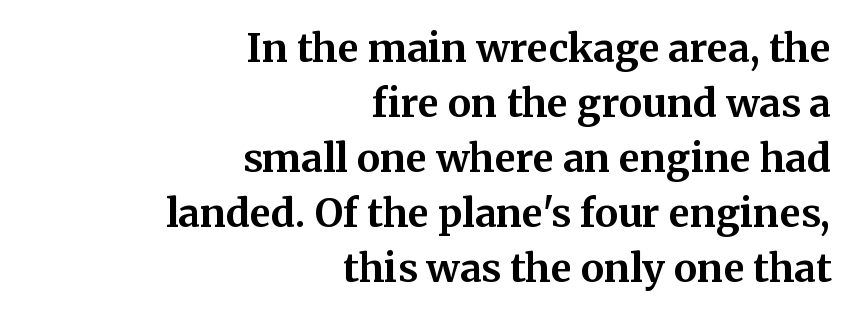
{"serif": "yes", "italic": "no", "bold": "yes", "weight": "bold", "width": "normal", "stroke_contrast": "medium", "x_height": "medium", "monospaced": "no", "underline": "no", "align": "right", "line_spacing": "normal", "line_spacing_ratio": 1.41, "letter_spacing": "normal", "letter_spacing_em": 0.0, "glyph_px": 39}
